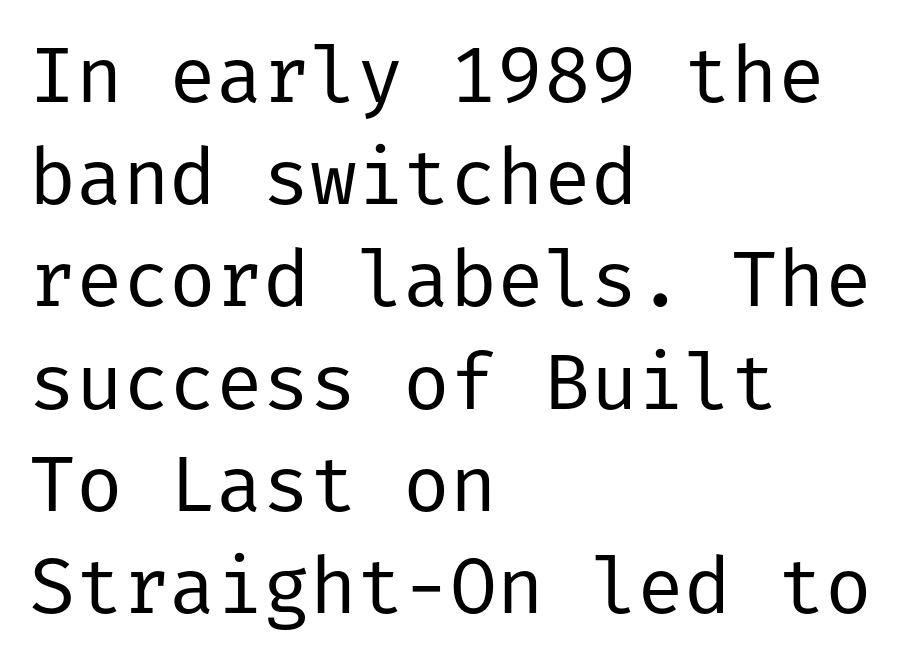
{"serif": "no", "italic": "no", "bold": "no", "weight": "regular", "width": "normal", "stroke_contrast": "low", "x_height": "medium", "underline": "no", "align": "left", "line_spacing": "normal", "line_spacing_ratio": 1.31, "letter_spacing": "normal", "letter_spacing_em": 0.0, "glyph_px": 78}
